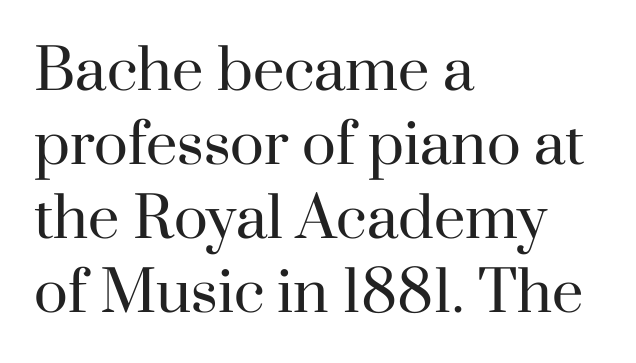
{"serif": "yes", "italic": "no", "bold": "no", "weight": "regular", "width": "normal", "stroke_contrast": "high", "x_height": "small", "monospaced": "no", "underline": "no", "align": "left", "line_spacing": "normal", "line_spacing_ratio": 1.32, "letter_spacing": "normal", "letter_spacing_em": 0.0, "glyph_px": 56}
